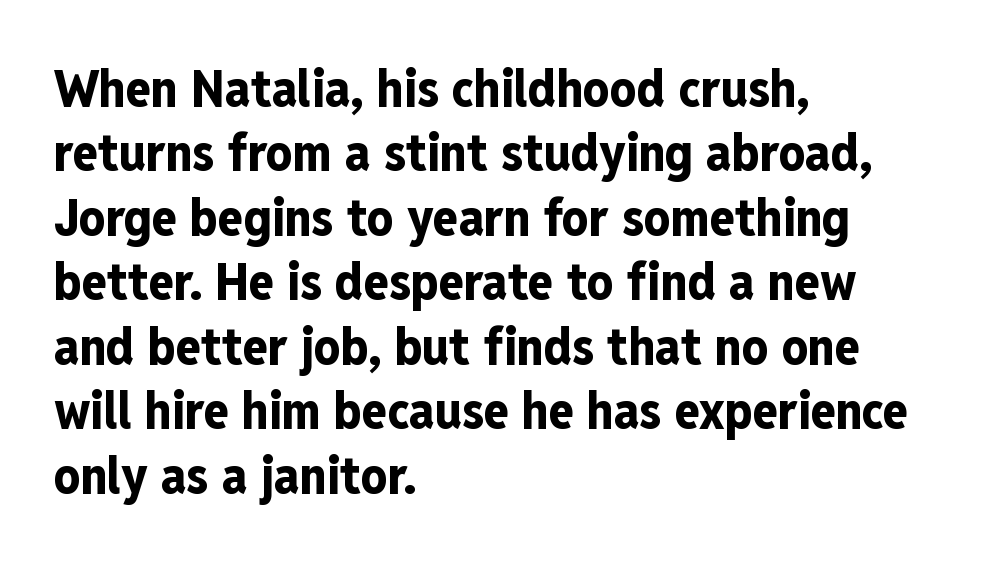
Q: Is the text bold? A: Yes.
Q: Is the text italic (slanted)? A: No, it is upright.
Q: Is the typeface a serif or a sans-serif typeface? A: Sans-serif.
Q: Is the text underlined? A: No.
Q: How is the paragraph aligned? A: Left-aligned.
Q: Is the spacing between letters normal or unusually wide? A: Normal.
Q: Width (condensed, normal, or wide)? A: Condensed.
Q: Stroke contrast? A: Low.
Q: x-height? A: Medium.
Q: Monospaced? A: No.
